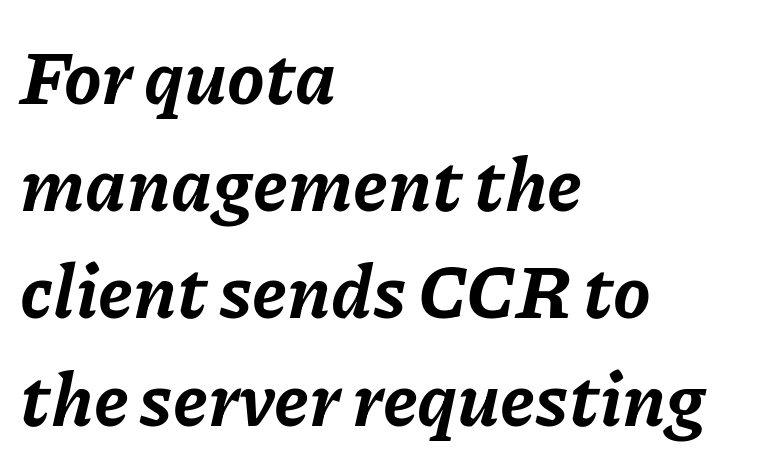
Q: Is the text bold? A: Yes.
Q: Is the text italic (slanted)? A: Yes, it leans right by about 11 degrees.
Q: Is the text underlined? A: No.
Q: How is the paragraph aligned? A: Left-aligned.
Q: Is the spacing between letters normal or unusually wide? A: Normal.
Q: Is the spacing between lines tight, normal or loose? A: Normal.
Q: Width (condensed, normal, or wide)? A: Normal.
Q: Stroke contrast? A: Low.
Q: x-height? A: Medium.
Q: Monospaced? A: No.
